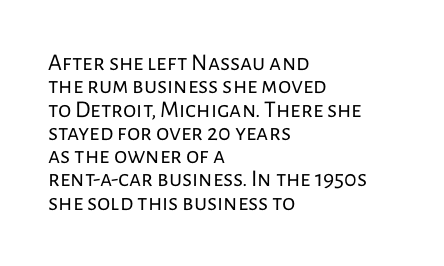
The image shows 24 px text type, upright; set left-aligned, tight line spacing (0.97x), normal letter spacing, not underlined.
